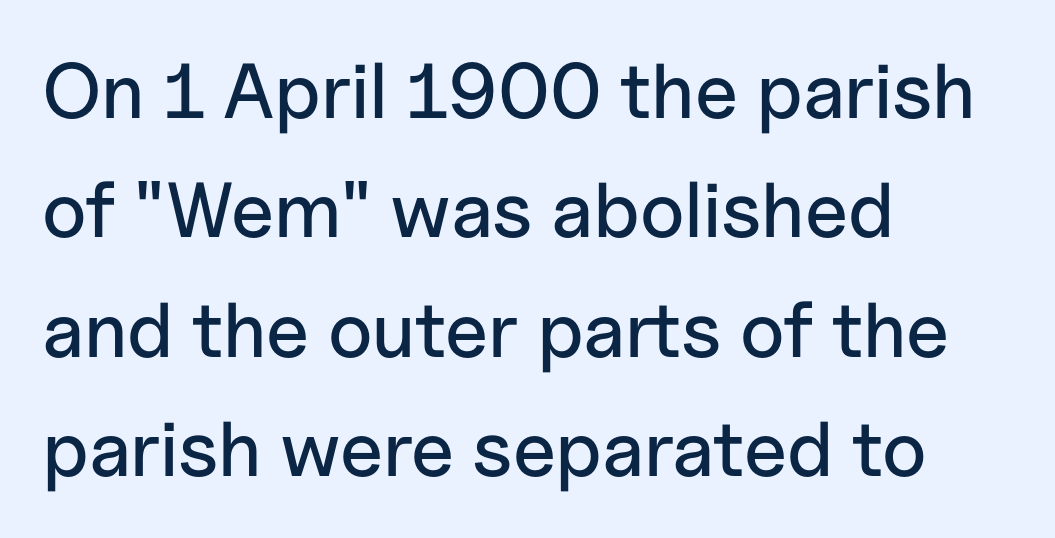
The tracking reads as untouched default to a designer's eye. The letters stand straight up with perfectly vertical stems. The specimen omits any rule beneath the text block's lines. The text was rendered using a sans face with plain stroke endings. Rows of type keep a routine distance in the vertical direction.
